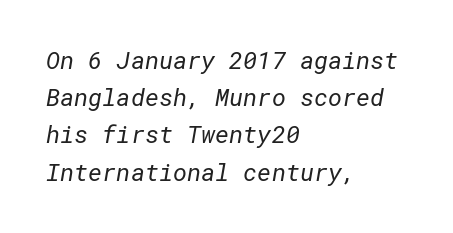
The image shows 24 px text type; set left-aligned, normal line spacing (1.55x), normal letter spacing, not underlined.
